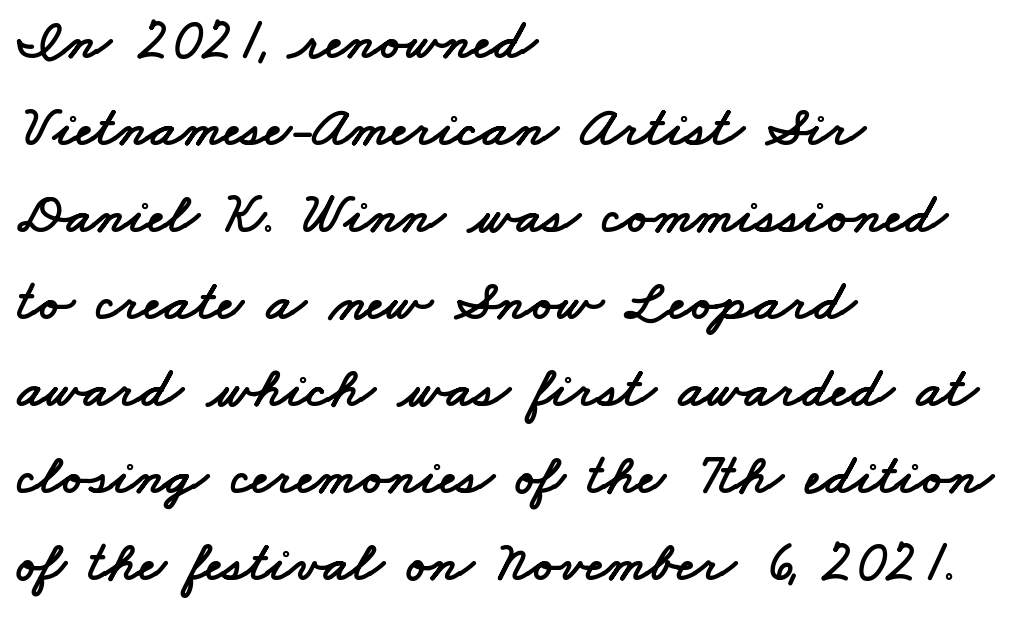
Q: Is the typeface a serif or a sans-serif typeface? A: Sans-serif.
Q: Is the text underlined? A: No.
Q: How is the paragraph aligned? A: Left-aligned.
Q: Is the spacing between letters normal or unusually wide? A: Normal.
Q: Is the spacing between lines tight, normal or loose? A: Normal.
Q: Width (condensed, normal, or wide)? A: Wide.
Q: Stroke contrast? A: Low.
Q: x-height? A: Small.
Q: Monospaced? A: No.
